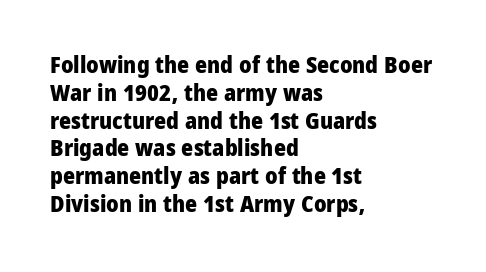
The image shows 23 px bold type, upright; set left-aligned, line spacing 1.21x, normal letter spacing, not underlined.
